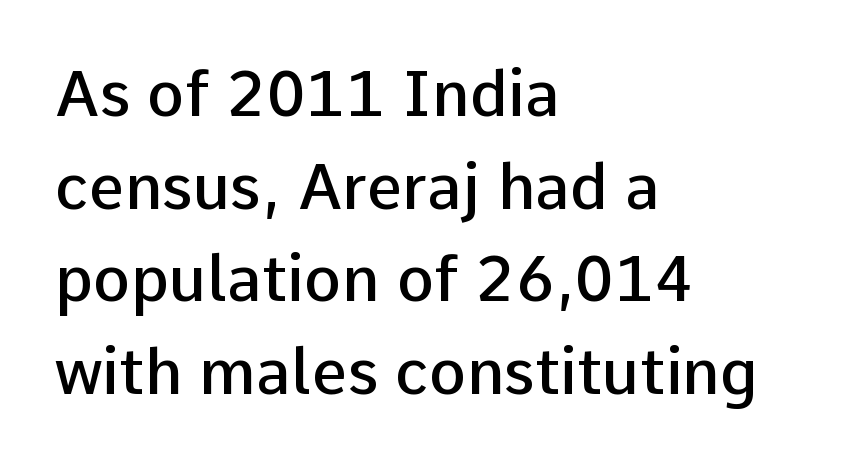
Q: Is the text bold? A: Semi-bold.
Q: Is the text italic (slanted)? A: No, it is upright.
Q: Is the typeface a serif or a sans-serif typeface? A: Sans-serif.
Q: Is the text underlined? A: No.
Q: How is the paragraph aligned? A: Left-aligned.
Q: Is the spacing between letters normal or unusually wide? A: Normal.
Q: Is the spacing between lines tight, normal or loose? A: Normal.
Q: Width (condensed, normal, or wide)? A: Normal.
Q: Stroke contrast? A: Low.
Q: x-height? A: Medium.
Q: Monospaced? A: No.
